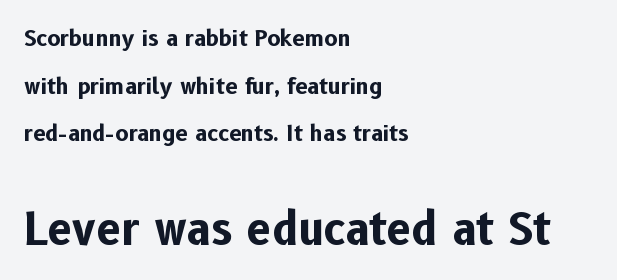
{"serif": "no", "italic": "no", "bold": "yes", "weight": "bold", "width": "normal", "stroke_contrast": "low", "x_height": "medium", "monospaced": "no", "underline": "no", "align": "left", "line_spacing": "loose", "line_spacing_ratio": 2.16, "letter_spacing": "normal", "letter_spacing_em": 0.0, "larger_block": "second", "size_ratio": 2.0, "glyph_px": 44}
